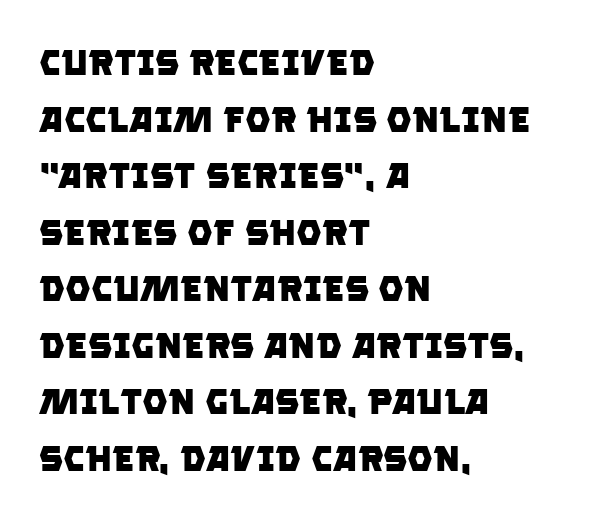
The face used here is a sans, in the tradition of grotesques and geometrics. The rendering uses natural spacing where letterforms have individual widths. Typeset ragged right — the left edge is the straight one. The strokes are fattened all the way to bold.
